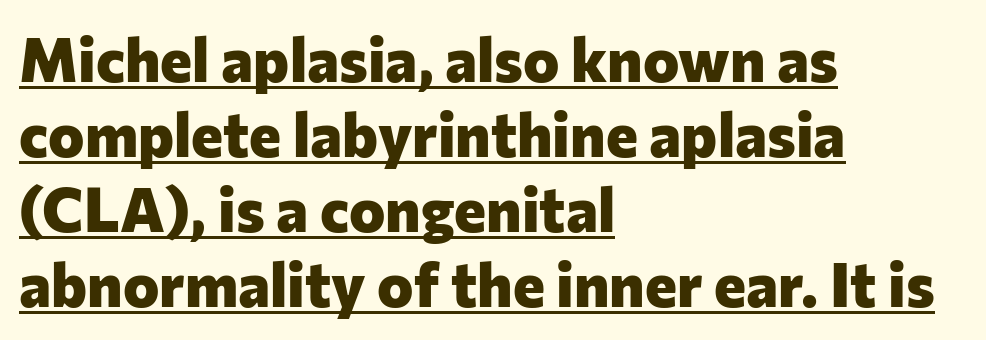
The image shows 61 px heavy sans-serif type, upright; set left-aligned, line spacing 1.23x, normal letter spacing, underlined; low stroke contrast and a medium x-height.
